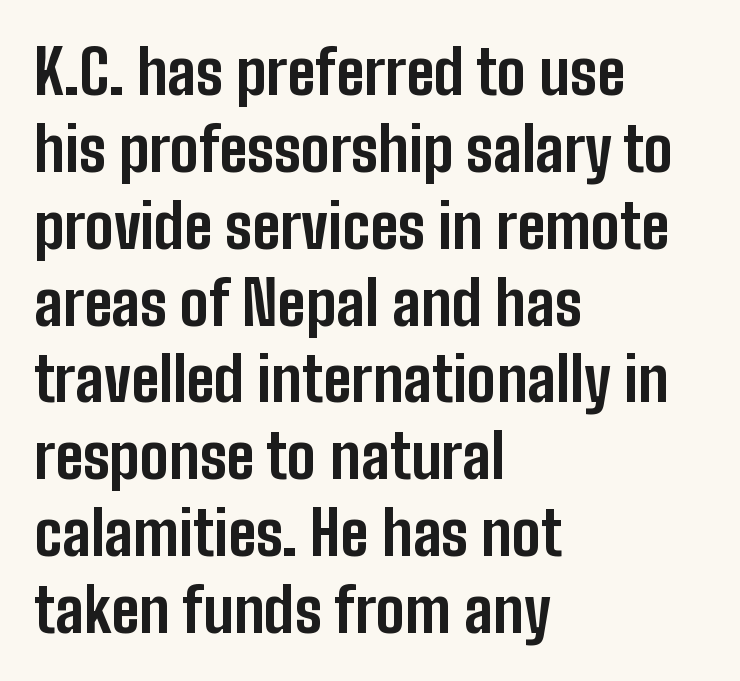
Interline gaps are of average width in this sample. The paragraph shown leans on its left margin. Characters follow at the spacing the type designer built in. Each letter keeps its own natural width here, so spacing adapts to shape.
